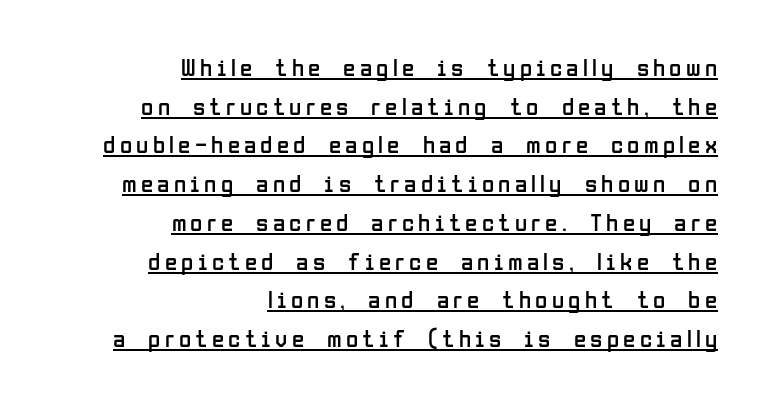
The image shows 25 px text type, upright; set right-aligned, normal line spacing (1.55x), underlined.
